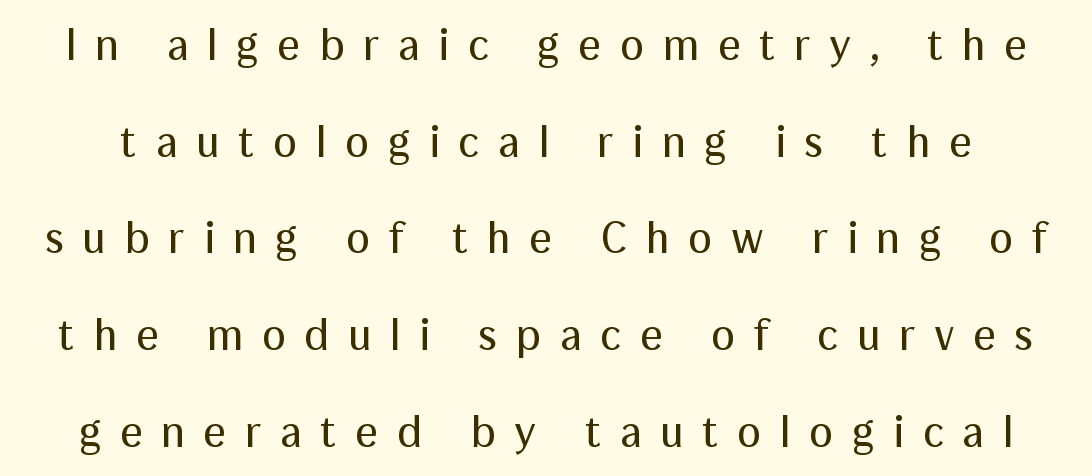
Q: Is the text bold? A: No.
Q: Is the text italic (slanted)? A: No, it is upright.
Q: Is the typeface a serif or a sans-serif typeface? A: Sans-serif.
Q: Is the text underlined? A: No.
Q: Is the spacing between letters normal or unusually wide? A: Unusually wide.
Q: Is the spacing between lines tight, normal or loose? A: Loose.
Q: Width (condensed, normal, or wide)? A: Normal.
Q: Stroke contrast? A: Medium.
Q: x-height? A: Medium.
Q: Monospaced? A: No.
